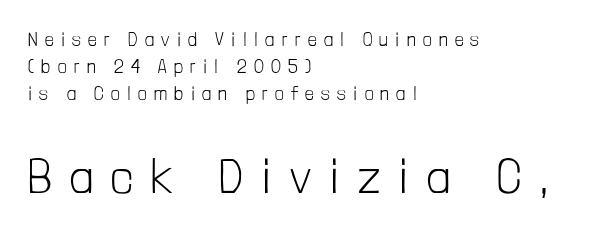
A normal amount of white space separates one row of letters from the next. Size contrast runs from small at the top to large at the bottom. Compared with typical body copy, the letter spacing here is much looser. Layout note: lines flush left. Is the type heavy? It reads as light-to-regular instead. The string is rendered with underlining switched off.
